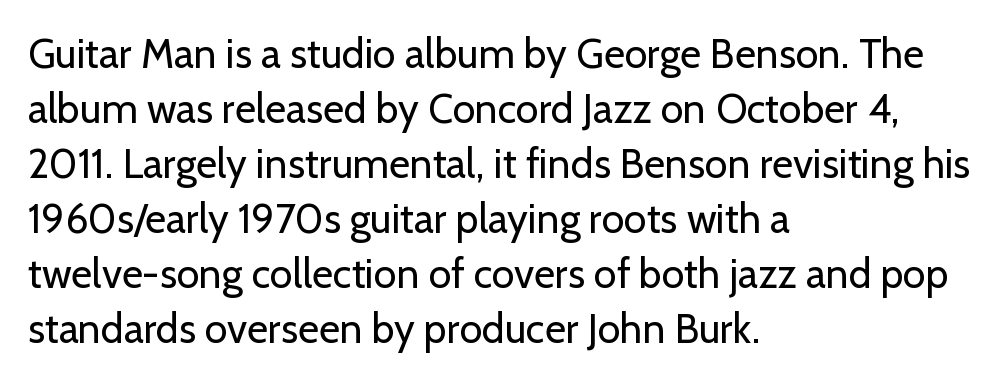
{"serif": "no", "italic": "no", "bold": "no", "weight": "regular", "width": "normal", "stroke_contrast": "low", "x_height": "medium", "monospaced": "no", "underline": "no", "align": "left", "line_spacing": "normal", "line_spacing_ratio": 1.34, "letter_spacing": "normal", "letter_spacing_em": 0.0, "glyph_px": 41}
